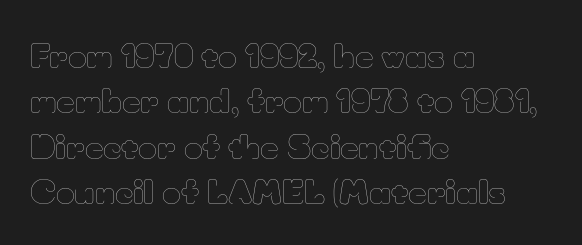
Q: Is the text bold? A: No.
Q: Is the text italic (slanted)? A: No, it is upright.
Q: Is the text underlined? A: No.
Q: How is the paragraph aligned? A: Left-aligned.
Q: Is the spacing between letters normal or unusually wide? A: Normal.
Q: Is the spacing between lines tight, normal or loose? A: Normal.
Q: Width (condensed, normal, or wide)? A: Normal.
Q: Stroke contrast? A: Low.
Q: x-height? A: Small.
Q: Monospaced? A: No.
